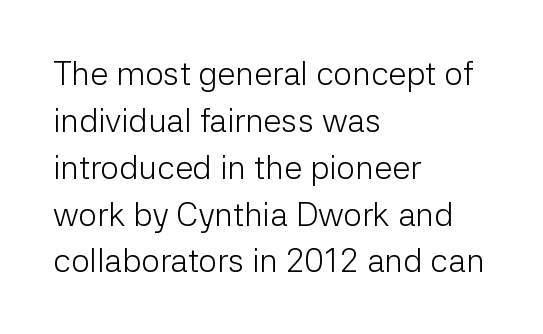
No extra ink here — the face is not bold. Font category for this specimen: sans-serif. Varying glyph widths throughout — classic text-font behaviour. The leading is moderate, giving the passage an even texture. Is the letter spacing exaggerated? No — it looks like the ordinary default.
